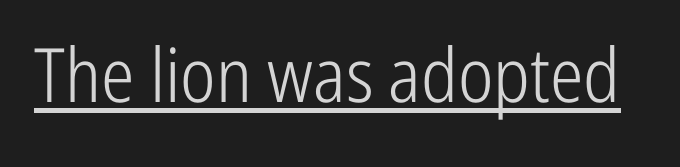
Q: Is the text bold? A: No.
Q: Is the text italic (slanted)? A: No, it is upright.
Q: Is the typeface a serif or a sans-serif typeface? A: Sans-serif.
Q: Is the text underlined? A: Yes.
Q: Is the spacing between letters normal or unusually wide? A: Normal.
Q: Width (condensed, normal, or wide)? A: Condensed.
Q: Stroke contrast? A: Low.
Q: x-height? A: Medium.
Q: Monospaced? A: No.
